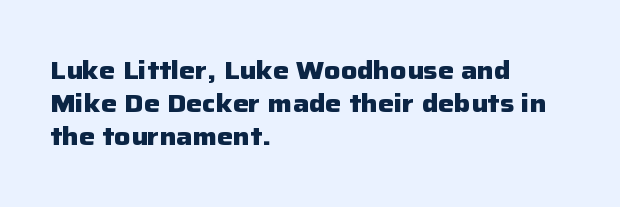
{"italic": "no", "bold": "yes", "underline": "no", "align": "left", "line_spacing": "normal", "line_spacing_ratio": 1.33, "letter_spacing": "normal", "letter_spacing_em": 0.0, "glyph_px": 25}
